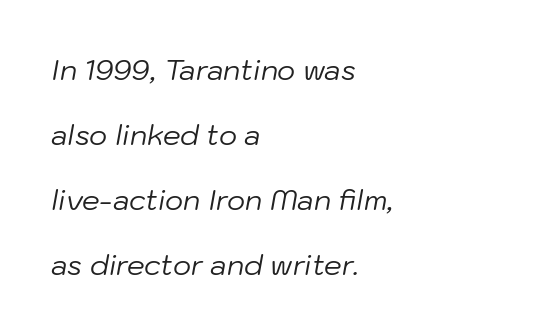
The image shows 28 px regular-weight type, italic (leaning right); set left-aligned, loose line spacing (2.32x), normal letter spacing, not underlined; low stroke contrast and a medium x-height.
